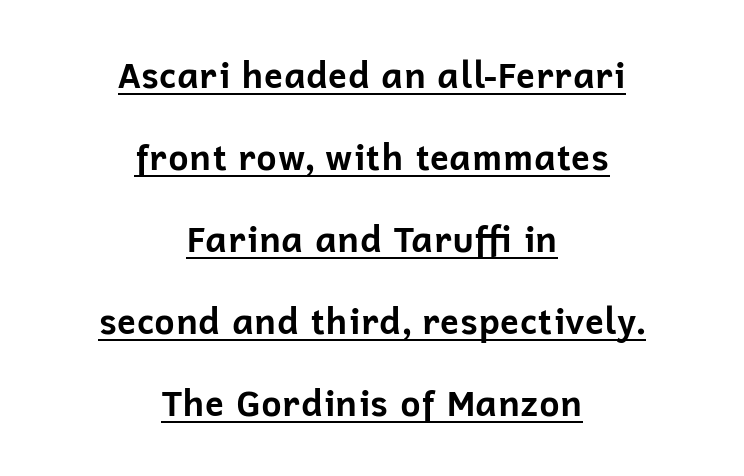
The image shows 35 px bold sans-serif type, upright; set centered, loose line spacing (2.34x), normal letter spacing, underlined; low stroke contrast and a medium x-height.
